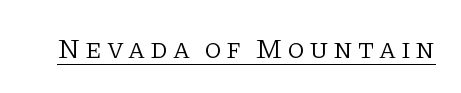
{"serif": "yes", "italic": "no", "bold": "no", "weight": "light", "width": "normal", "stroke_contrast": "low", "x_height": "large", "monospaced": "no", "underline": "yes", "glyph_px": 28}
